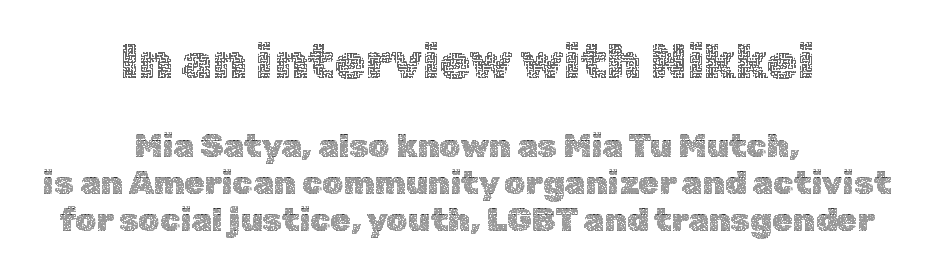
Spacing between characters is what you'd get straight out of the box. Every stem runs plumb, perpendicular to the baseline. A student would call this center alignment; a typographer would say set centered. The space directly below the letters is spotless. Think of a printed novel: that variable character pitch is what you see here.
